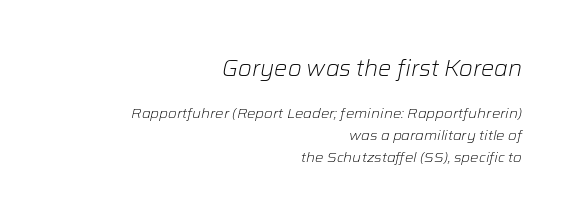
No word sits above an underline. Bold? No — there's no thickening of the strokes. Block one is the big one; block two sits smaller underneath. Caption: standard tracking, unaltered. Style check: oblique.
